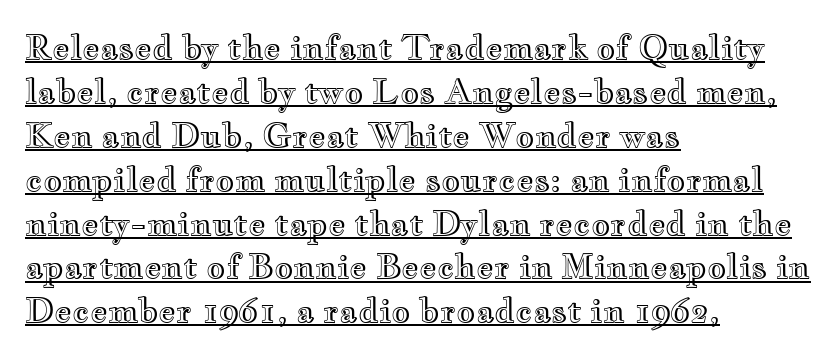
Quick note: not italic, upright. These lines keep a tight, regular rhythm from letter to letter. The vertical gap from one line to the next is medium. The passage shown is underscored from start to finish. Think of a printed novel: that variable character pitch is what you see here. Compared with a centered layout, this one pins lines to the left instead.
